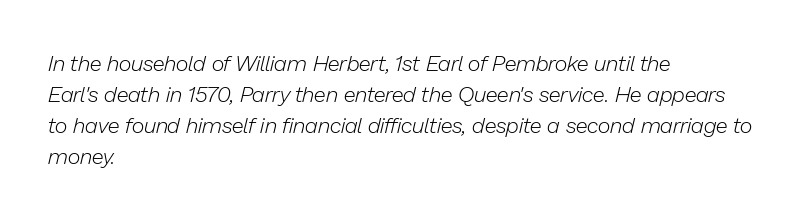
Vertical stems look standard width or narrower in stroke. This rendering uses left alignment, leaving the right contour irregular. This rendering leaves character spacing at its baseline value. Evenly set lines give the paragraph a standard silhouette. Quick note: italic. Each row of text sits above clean, open space.
